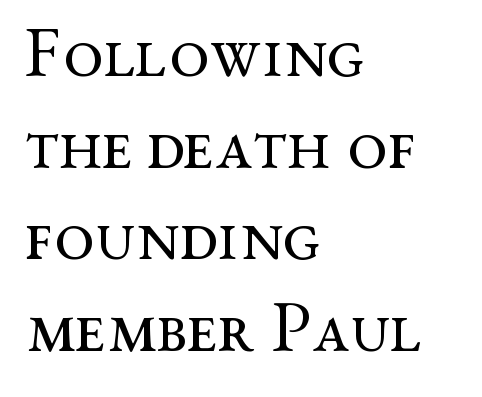
{"serif": "yes", "italic": "no", "bold": "no", "weight": "regular", "width": "wide", "stroke_contrast": "medium", "x_height": "medium", "monospaced": "no", "underline": "no", "align": "left", "line_spacing": "normal", "line_spacing_ratio": 1.29, "letter_spacing": "normal", "letter_spacing_em": 0.0, "glyph_px": 71}
